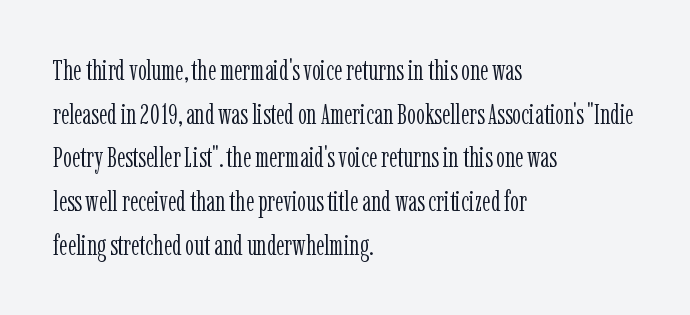
{"serif": "yes", "italic": "no", "bold": "no", "weight": "light", "width": "condensed", "stroke_contrast": "low", "x_height": "medium", "monospaced": "no", "underline": "no", "align": "left", "line_spacing": "normal", "line_spacing_ratio": 1.56, "letter_spacing": "normal", "letter_spacing_em": 0.0, "glyph_px": 28}
